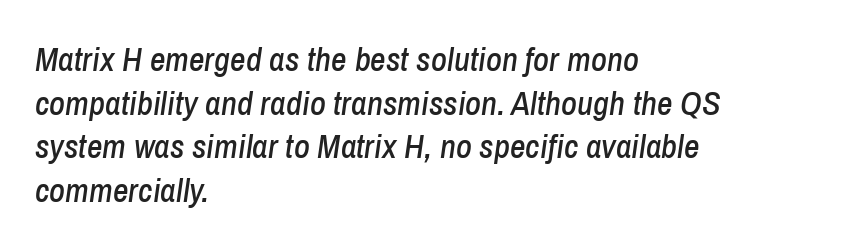
The image shows 34 px condensed type, italic (leaning right); set left-aligned, normal line spacing (1.28x), normal letter spacing, not underlined; low stroke contrast and a medium x-height.
